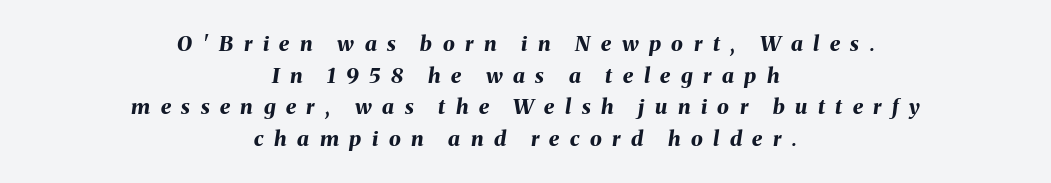
Q: Is the text bold? A: Yes.
Q: Is the text italic (slanted)? A: Yes, it leans right by about 8 degrees.
Q: Is the text underlined? A: No.
Q: How is the paragraph aligned? A: Centered.
Q: Is the spacing between letters normal or unusually wide? A: Unusually wide.
Q: Is the spacing between lines tight, normal or loose? A: Normal.
